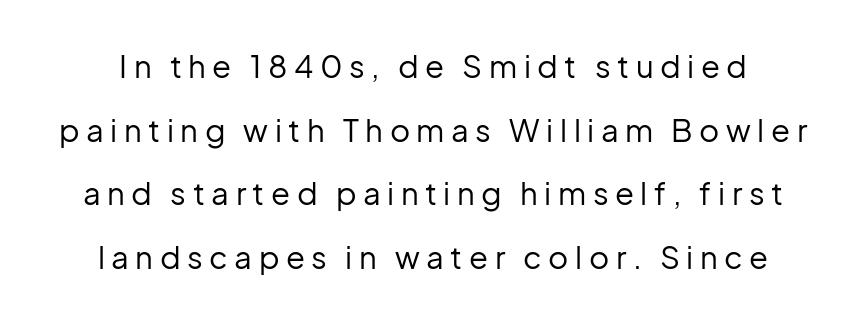
{"serif": "no", "italic": "no", "bold": "no", "weight": "regular", "width": "normal", "stroke_contrast": "low", "x_height": "medium", "monospaced": "no", "underline": "no", "line_spacing": "loose", "line_spacing_ratio": 2.05, "letter_spacing": "wide", "letter_spacing_em": 0.21, "glyph_px": 31}
